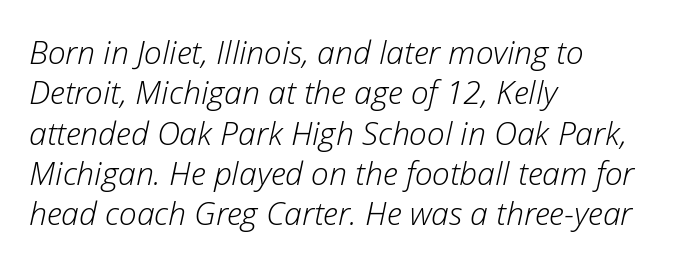
Q: Is the text bold? A: No.
Q: Is the text italic (slanted)? A: Yes, it leans right by about 12 degrees.
Q: Is the text underlined? A: No.
Q: How is the paragraph aligned? A: Left-aligned.
Q: Is the spacing between letters normal or unusually wide? A: Normal.
Q: Is the spacing between lines tight, normal or loose? A: Normal.
Q: Width (condensed, normal, or wide)? A: Normal.
Q: Stroke contrast? A: Low.
Q: x-height? A: Medium.
Q: Monospaced? A: No.
